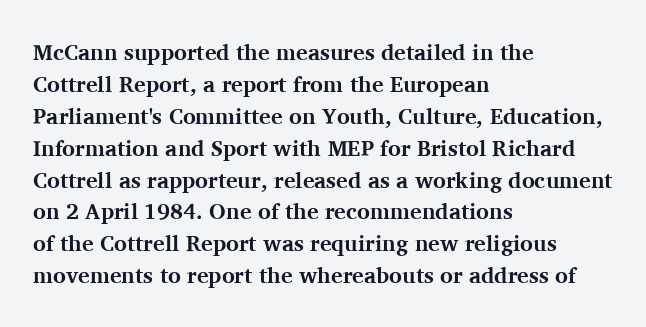
Q: Is the text bold? A: Yes.
Q: Is the text italic (slanted)? A: No, it is upright.
Q: Is the text underlined? A: No.
Q: How is the paragraph aligned? A: Left-aligned.
Q: Is the spacing between letters normal or unusually wide? A: Normal.
Q: Is the spacing between lines tight, normal or loose? A: Normal.
